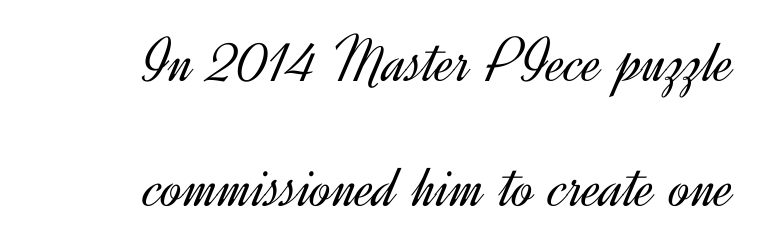
Q: Is the text bold? A: No.
Q: Is the text italic (slanted)? A: Yes.
Q: Is the typeface a serif or a sans-serif typeface? A: Sans-serif.
Q: Is the text underlined? A: No.
Q: How is the paragraph aligned? A: Right-aligned.
Q: Is the spacing between letters normal or unusually wide? A: Normal.
Q: Is the spacing between lines tight, normal or loose? A: Loose.
Q: Width (condensed, normal, or wide)? A: Normal.
Q: x-height? A: Small.
Q: Monospaced? A: No.
